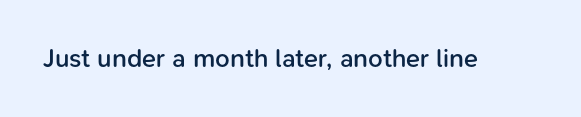
The image shows 26 px text type, upright; set normal letter spacing, not underlined.
